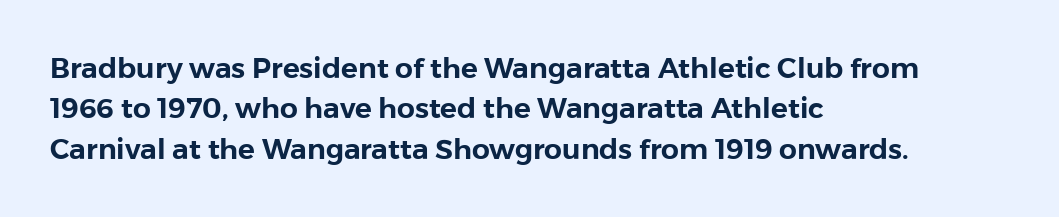
Characters remain perfectly vertical along every line. Varying glyph widths throughout — classic text-font behaviour. The face used here is a sans, in the tradition of grotesques and geometrics. Which margin do the lines hug? The left one — the right edge is uneven. Whoever set this chose a conventional vertical rhythm.
